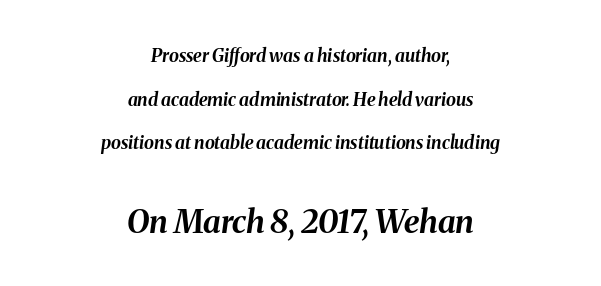
Loosely led — the rows are spread out. Look at the tracking — it's just the regular setting, nothing added. Larger block? The one below; the one above is distinctly smaller. The letters are slanted; this is an italic face. Clear beneath every line of the passage. These lines stack symmetrically, like a column narrowing and widening about its center.
